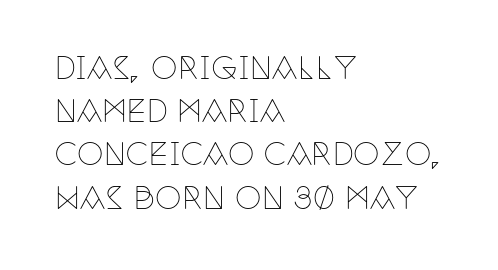
{"serif": "yes", "italic": "no", "bold": "no", "weight": "thin", "width": "condensed", "stroke_contrast": "low", "x_height": "large", "monospaced": "no", "underline": "no", "align": "left", "line_spacing": "normal", "line_spacing_ratio": 1.44, "letter_spacing": "normal", "letter_spacing_em": 0.0, "glyph_px": 30}
